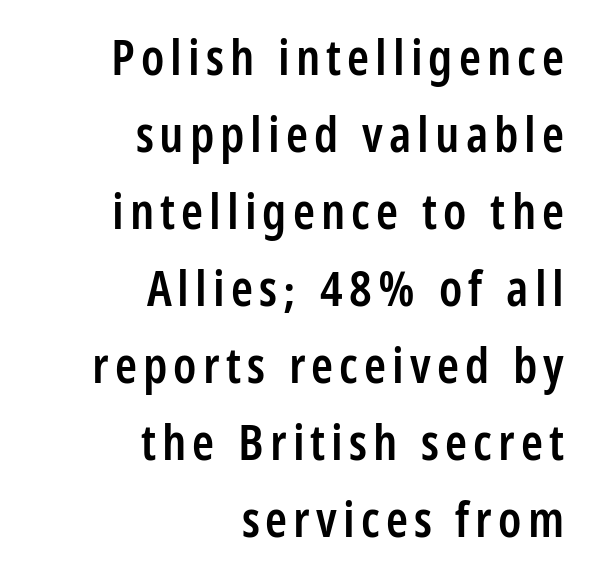
Serif or sans? Sans — the stroke terminals are bare. Line spacing here is normal. The letters stand upright; this is a roman face. Anything drawn beneath the words? Only blank space. All the whitespace from short lines collects on the left. Weight: semibold (demi).
